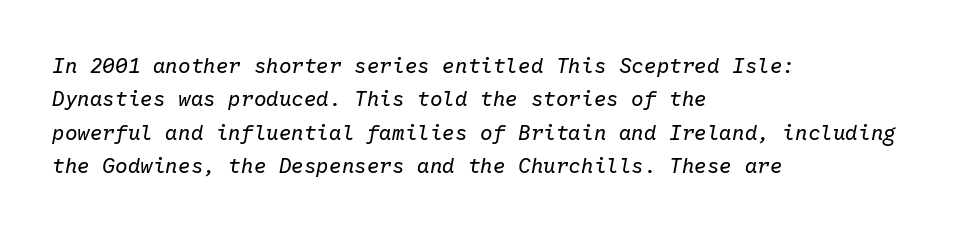
The image shows 21 px text type, italic (leaning right); set left-aligned, normal line spacing (1.59x), normal letter spacing, not underlined.
